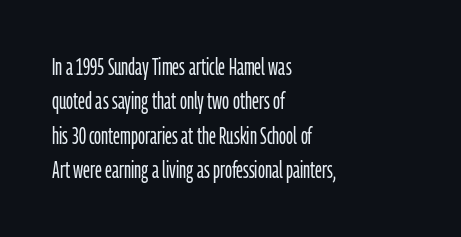
The image shows 23 px text type, upright; set left-aligned, normal line spacing (1.5x), normal letter spacing, not underlined.
